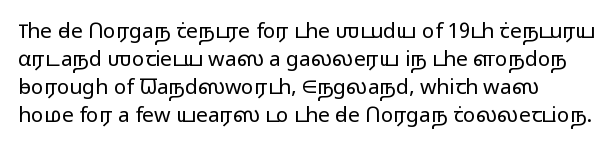
Q: Is the text bold? A: No.
Q: Is the text italic (slanted)? A: No, it is upright.
Q: Is the text underlined? A: No.
Q: How is the paragraph aligned? A: Left-aligned.
Q: Is the spacing between letters normal or unusually wide? A: Normal.
Q: Is the spacing between lines tight, normal or loose? A: Normal.
